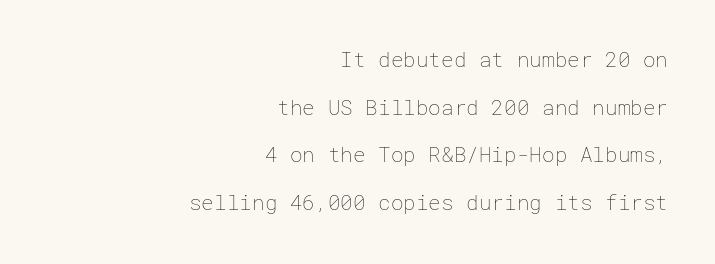
Caption: face not bold, strokes unweighted. Letter spacing: default. Airy leading. The string is rendered with underlining switched off. This sample is right-justified, so line beginnings fall wherever the words allow.
